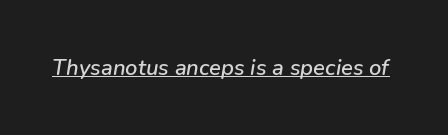
The image shows 22 px text type, italic (leaning right); set normal letter spacing, underlined.
